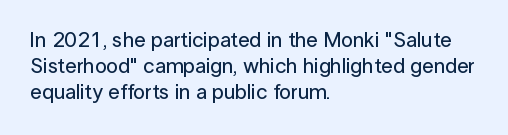
A typesetter would call this leading conventional body-copy spacing. Upright lettering throughout. This rendering uses left alignment, leaving the right contour irregular. The letterforms sit shoulder to shoulder at normal distance. Decoration check: the copy has no underline.
